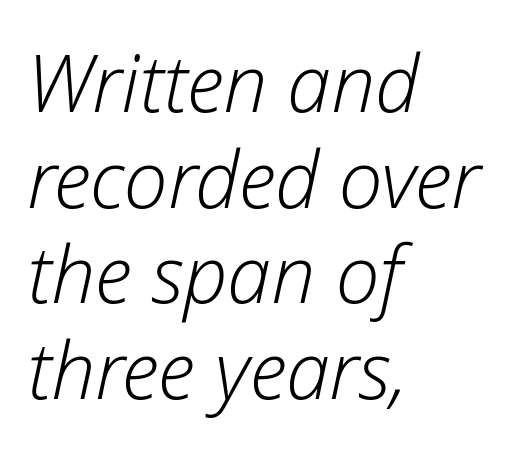
Q: Is the text bold? A: No.
Q: Is the text italic (slanted)? A: Yes, it leans right by about 12 degrees.
Q: Is the text underlined? A: No.
Q: How is the paragraph aligned? A: Left-aligned.
Q: Is the spacing between letters normal or unusually wide? A: Normal.
Q: Width (condensed, normal, or wide)? A: Normal.
Q: Stroke contrast? A: Low.
Q: x-height? A: Medium.
Q: Monospaced? A: No.
